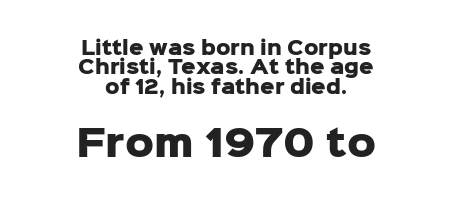
{"serif": "no", "italic": "no", "bold": "yes", "weight": "heavy", "width": "normal", "stroke_contrast": "low", "x_height": "medium", "monospaced": "no", "underline": "no", "align": "center", "line_spacing": "tight", "line_spacing_ratio": 1.07, "letter_spacing": "normal", "letter_spacing_em": 0.0, "larger_block": "second", "size_ratio": 2.0, "glyph_px": 36}
